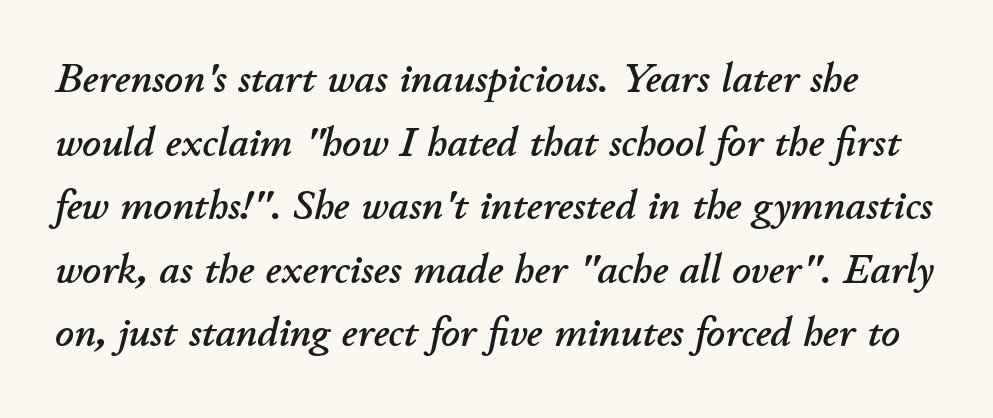
No extra tracking has been applied to these lines. Notice how the stems are inclined rather than vertical — that's the hallmark of italics. Here the designer chose a conventional face with non-uniform glyph widths. Clear beneath every line of the passage. Summary of vertical rhythm: regular, with standard interline spacing.
